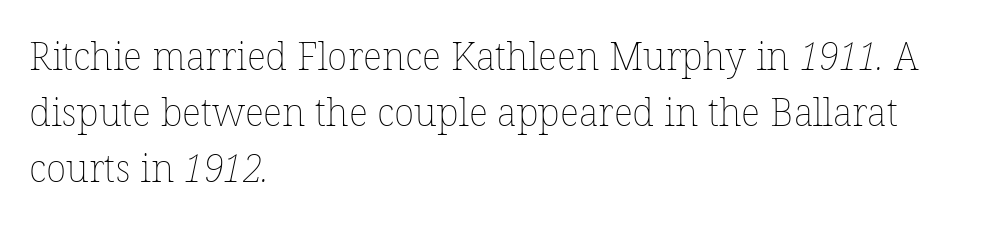
The image shows 38 px thin type; set left-aligned, normal line spacing (1.48x), normal letter spacing, not underlined; low stroke contrast and a medium x-height.
